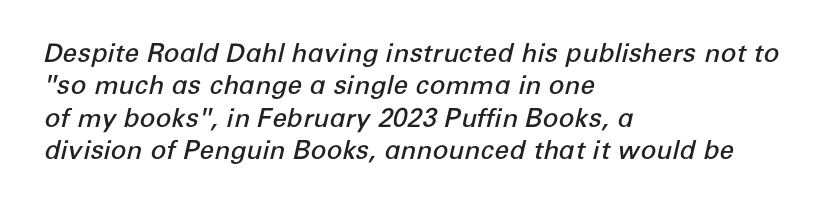
The ragged edge is on the right, which tells us the setting is flush left. Semibold letterforms, between regular and bold. The rendering uses a moderate line-height, typical for paragraphs. The face used here has a pronounced slope to its letters. The gaps between neighbouring characters are ordinary and unremarkable.
